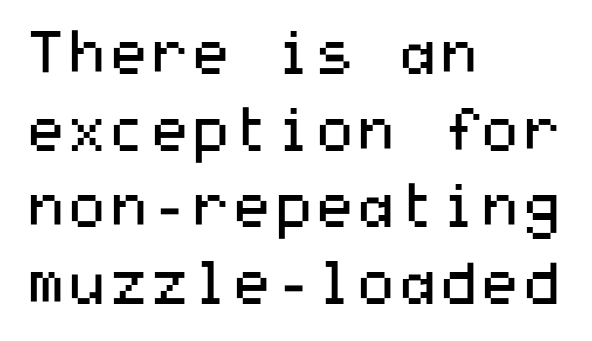
{"serif": "no", "italic": "no", "bold": "no", "weight": "regular", "width": "wide", "stroke_contrast": "medium", "x_height": "medium", "underline": "no", "align": "left", "line_spacing": "normal", "line_spacing_ratio": 1.3, "letter_spacing": "normal", "letter_spacing_em": 0.0, "glyph_px": 59}
